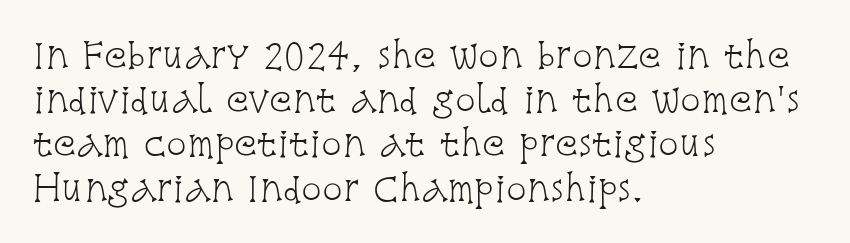
The image shows 34 px light, condensed serif type, upright; set left-aligned, normal line spacing (1.3x), normal letter spacing, not underlined; low stroke contrast and a large x-height.
